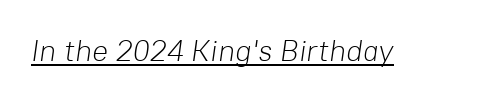
The tracking reads as untouched default to a designer's eye. This is oblique type, the kind used for emphasis or titles. The letters advance in unequal steps, a hallmark of proportional type. On a weight scale, this lands at 450 or below. Compared with undecorated copy, this sample adds a rule below the words.
